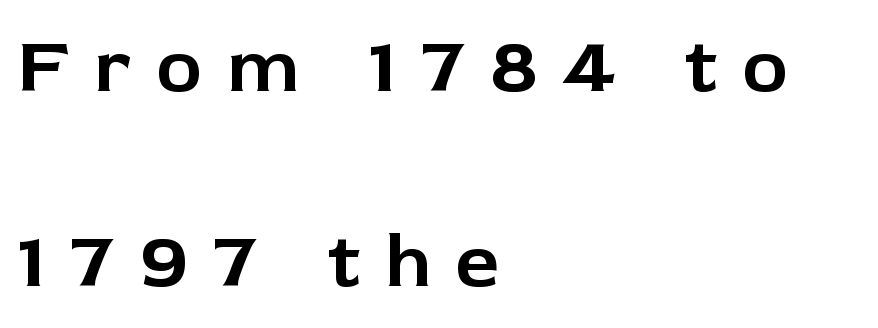
{"serif": "no", "italic": "no", "width": "normal", "stroke_contrast": "low", "x_height": "medium", "monospaced": "no", "underline": "no", "align": "left", "line_spacing": "loose", "line_spacing_ratio": 2.5, "letter_spacing": "wide", "letter_spacing_em": 0.32, "glyph_px": 78}
